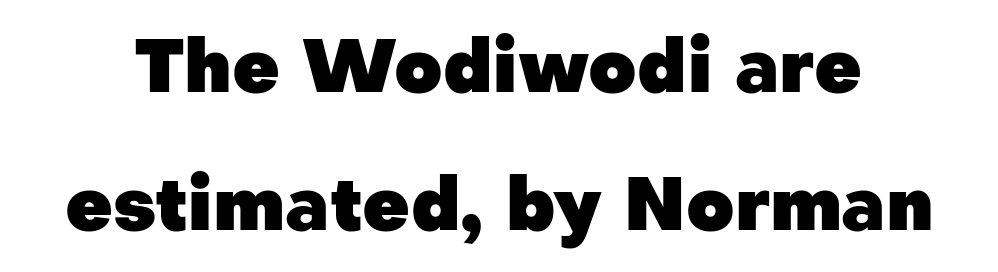
Q: Is the text bold? A: Yes.
Q: Is the text italic (slanted)? A: No, it is upright.
Q: Is the typeface a serif or a sans-serif typeface? A: Sans-serif.
Q: Is the text underlined? A: No.
Q: Is the spacing between letters normal or unusually wide? A: Normal.
Q: Width (condensed, normal, or wide)? A: Normal.
Q: Stroke contrast? A: Low.
Q: x-height? A: Medium.
Q: Monospaced? A: No.
